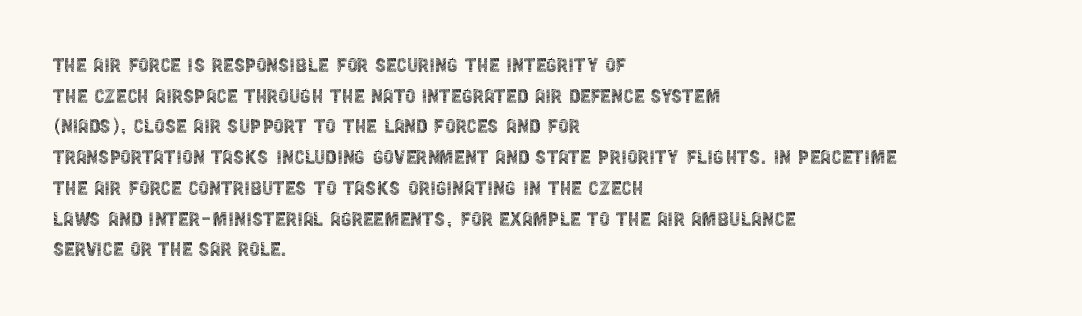
{"italic": "no", "bold": "no", "underline": "no", "align": "left", "line_spacing": "normal", "line_spacing_ratio": 1.28, "letter_spacing": "normal", "letter_spacing_em": 0.0, "glyph_px": 24}
